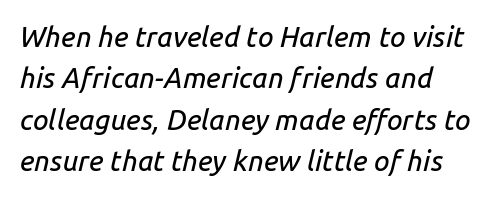
Any mark beneath the type? The region is blank. You could call the tracking neutral — neither tight nor loose. Note the varied advance widths — an 'i' is clearly narrower than an 'm'. Whoever set this chose a conventional vertical rhythm. In terms of posture, this sample is oblique.
